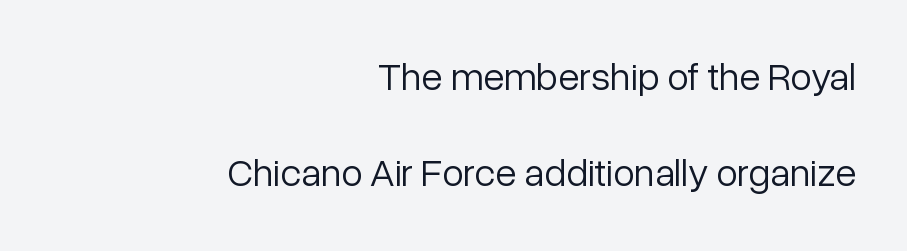
Q: Is the text bold? A: No.
Q: Is the text italic (slanted)? A: No, it is upright.
Q: Is the typeface a serif or a sans-serif typeface? A: Sans-serif.
Q: Is the text underlined? A: No.
Q: How is the paragraph aligned? A: Right-aligned.
Q: Is the spacing between letters normal or unusually wide? A: Normal.
Q: Is the spacing between lines tight, normal or loose? A: Loose.
Q: Width (condensed, normal, or wide)? A: Normal.
Q: Stroke contrast? A: Low.
Q: x-height? A: Medium.
Q: Monospaced? A: No.
